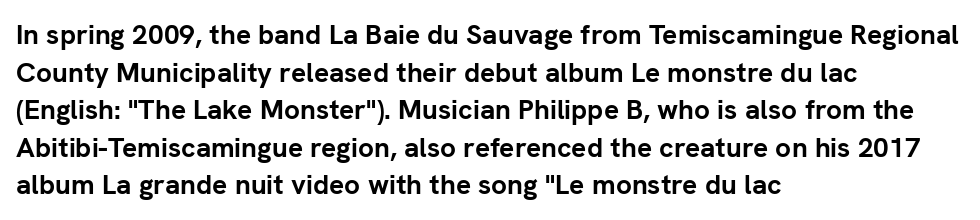
Q: Is the text bold? A: Yes.
Q: Is the text italic (slanted)? A: No, it is upright.
Q: Is the typeface a serif or a sans-serif typeface? A: Sans-serif.
Q: Is the text underlined? A: No.
Q: How is the paragraph aligned? A: Left-aligned.
Q: Is the spacing between letters normal or unusually wide? A: Normal.
Q: Is the spacing between lines tight, normal or loose? A: Normal.
Q: Width (condensed, normal, or wide)? A: Normal.
Q: Stroke contrast? A: Low.
Q: x-height? A: Medium.
Q: Monospaced? A: No.
